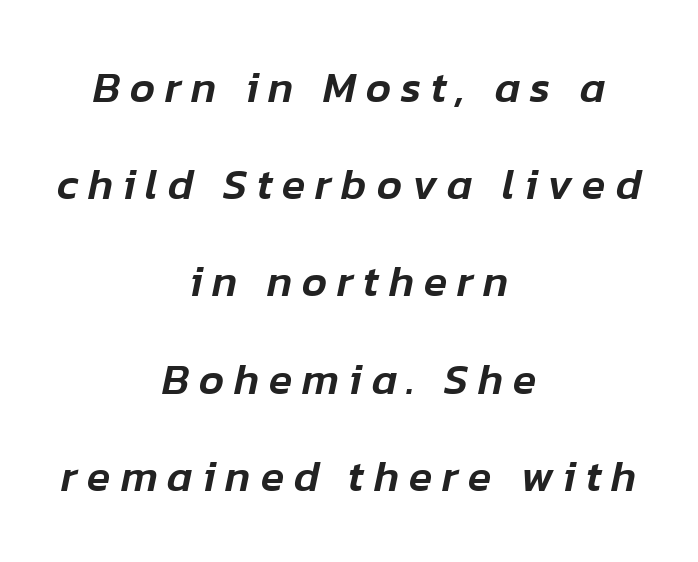
The image shows 43 px text type, italic (leaning right); set centered, loose line spacing (2.26x), unusually wide letter spacing (+0.23 em), not underlined; low stroke contrast and a medium x-height.
